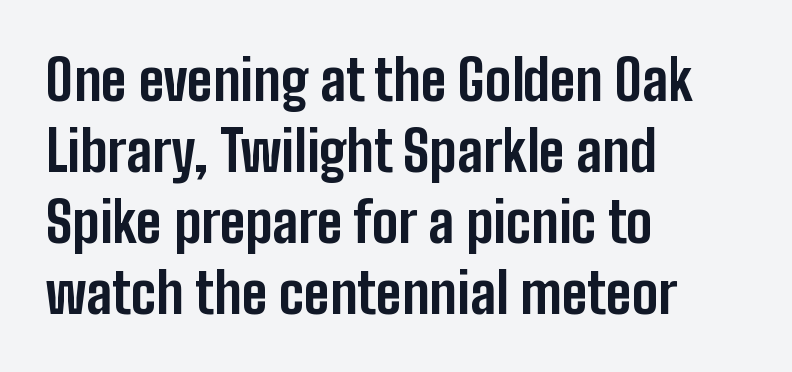
The image shows 55 px bold, condensed sans-serif type, upright; set left-aligned, normal line spacing (1.29x), normal letter spacing, not underlined; low stroke contrast and a medium x-height.
